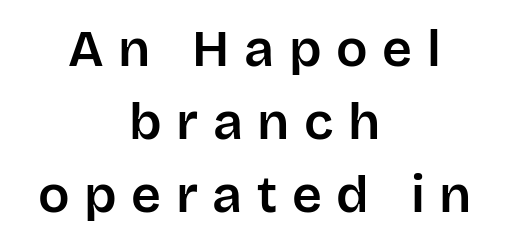
Q: Is the text italic (slanted)? A: No, it is upright.
Q: Is the typeface a serif or a sans-serif typeface? A: Sans-serif.
Q: Is the text underlined? A: No.
Q: How is the paragraph aligned? A: Centered.
Q: Is the spacing between letters normal or unusually wide? A: Unusually wide.
Q: Is the spacing between lines tight, normal or loose? A: Normal.
Q: Width (condensed, normal, or wide)? A: Normal.
Q: Stroke contrast? A: Low.
Q: x-height? A: Large.
Q: Monospaced? A: No.
